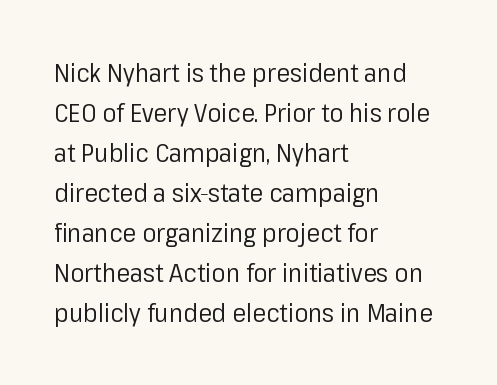
Q: Is the text bold? A: No.
Q: Is the text italic (slanted)? A: No, it is upright.
Q: Is the text underlined? A: No.
Q: How is the paragraph aligned? A: Left-aligned.
Q: Is the spacing between letters normal or unusually wide? A: Normal.
Q: Is the spacing between lines tight, normal or loose? A: Normal.
